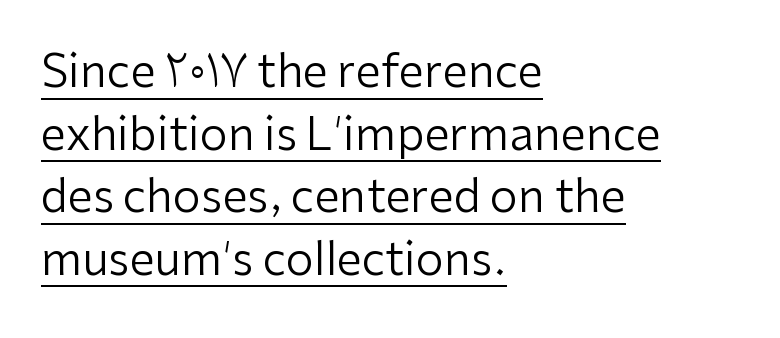
The image shows 45 px regular-weight sans-serif type, upright; set left-aligned, normal line spacing (1.39x), normal letter spacing, underlined; low stroke contrast and a medium x-height.
